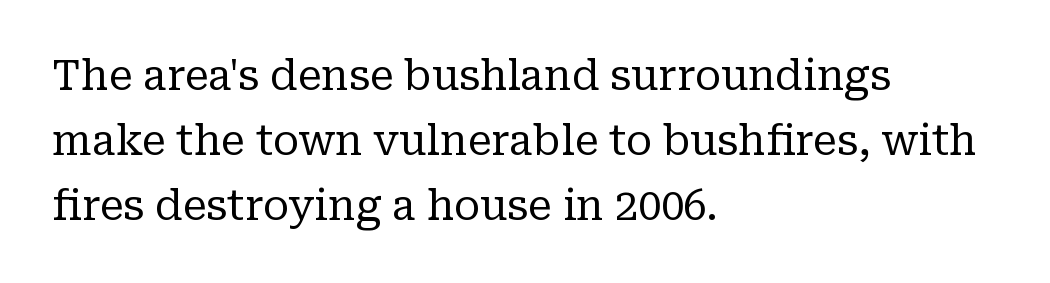
{"serif": "yes", "italic": "no", "bold": "no", "weight": "regular", "width": "normal", "stroke_contrast": "low", "x_height": "medium", "monospaced": "no", "underline": "no", "align": "left", "line_spacing": "normal", "line_spacing_ratio": 1.59, "letter_spacing": "normal", "letter_spacing_em": 0.0, "glyph_px": 41}
